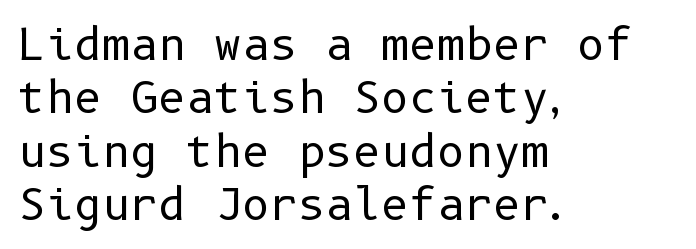
Q: Is the text bold? A: No.
Q: Is the text italic (slanted)? A: No, it is upright.
Q: Is the typeface a serif or a sans-serif typeface? A: Sans-serif.
Q: Is the text underlined? A: No.
Q: How is the paragraph aligned? A: Left-aligned.
Q: Is the spacing between letters normal or unusually wide? A: Normal.
Q: Width (condensed, normal, or wide)? A: Normal.
Q: Stroke contrast? A: Low.
Q: x-height? A: Medium.
